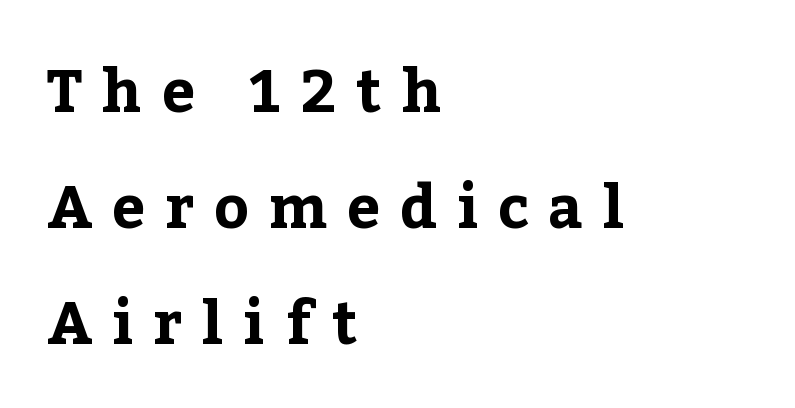
Proportional: the letters do not fall into vertical columns. As a designer I'd log this as weight 700, bold. The ragged edge is on the right, which tells us the setting is flush left. This sample uses a serif face.
